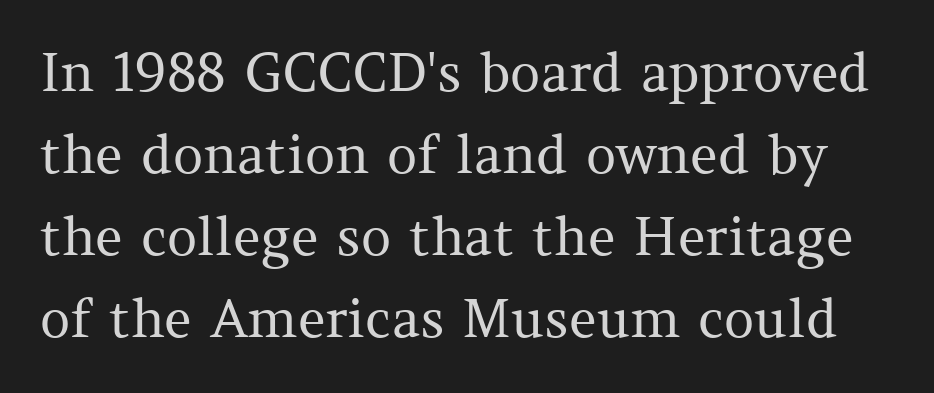
{"serif": "yes", "italic": "no", "bold": "no", "weight": "regular", "width": "normal", "stroke_contrast": "medium", "x_height": "medium", "monospaced": "no", "underline": "no", "line_spacing": "normal", "line_spacing_ratio": 1.55, "letter_spacing": "normal", "letter_spacing_em": 0.0, "glyph_px": 53}
